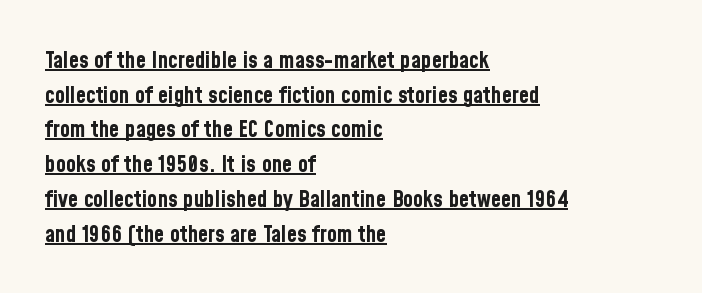
The image shows 23 px bold type, upright; set left-aligned, normal line spacing (1.51x), normal letter spacing, underlined.
